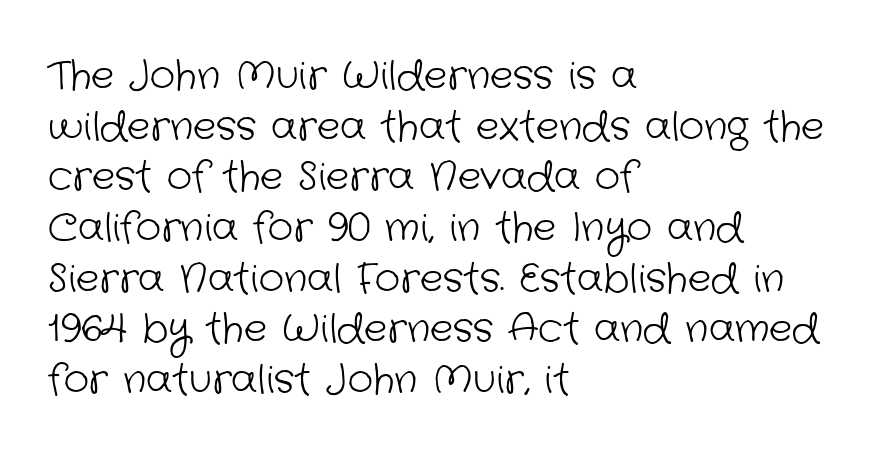
The line texture is even and compact thanks to regular tracking. Short and long lines alike share a common starting point at left. Clear beneath every line of the passage. This sample has the flowing, uneven cadence of proportional lettering. Letterform terminals end flat and unadorned throughout the passage.
